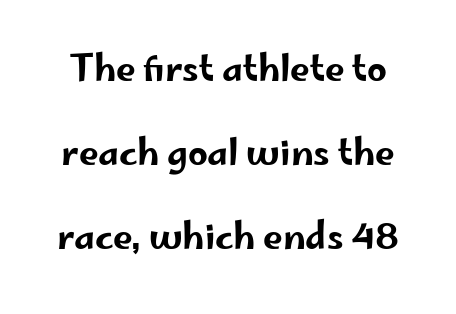
The image shows 35 px wide sans-serif type, upright; set loose line spacing (2.4x), normal letter spacing, not underlined; low stroke contrast and a small x-height.
